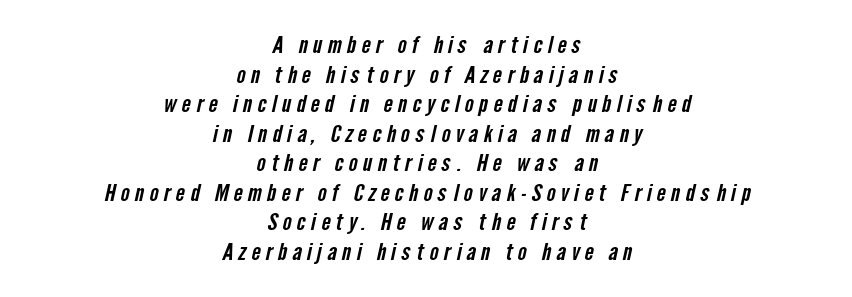
{"underline": "no", "align": "center", "line_spacing_ratio": 1.23, "letter_spacing": "wide", "letter_spacing_em": 0.22, "glyph_px": 24}
